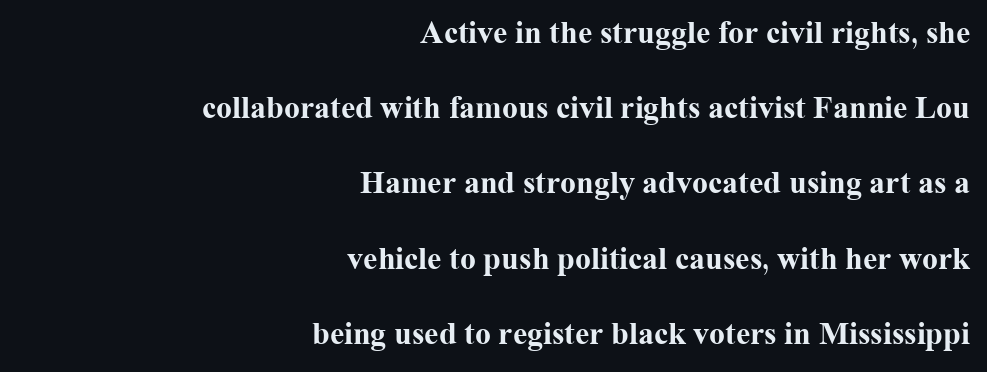
The image shows 32 px bold serif type, upright; set right-aligned, loose line spacing (2.35x), normal letter spacing, not underlined; medium stroke contrast and a medium x-height.
